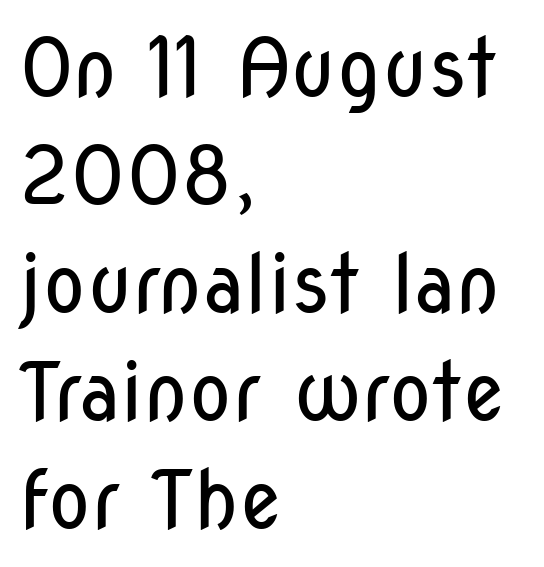
The glyphs in this specimen are sans serif. The rendering keeps characters at their native spacing. One-word summary of the alignment: left. This is roman type, the default non-slanted kind. Note the varied advance widths — an 'i' is clearly narrower than an 'm'. The letterforms sit at book weight or below.
